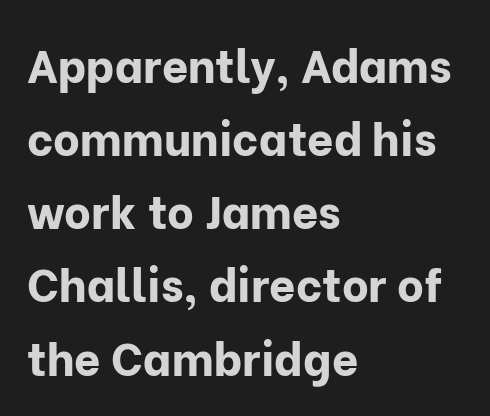
The image shows 46 px bold sans-serif type, upright; set left-aligned, normal line spacing (1.59x), normal letter spacing, not underlined; low stroke contrast and a medium x-height.
